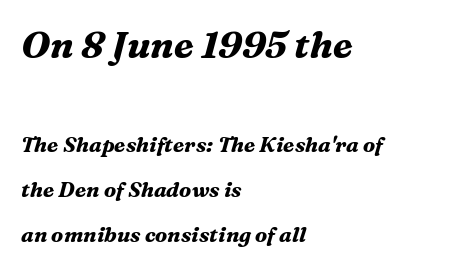
The image shows 37 px bold serif type, italic (leaning right); set left-aligned, loose line spacing (2.16x), normal letter spacing, not underlined; the first (top) block is 1.76x larger; medium stroke contrast and a medium x-height.
